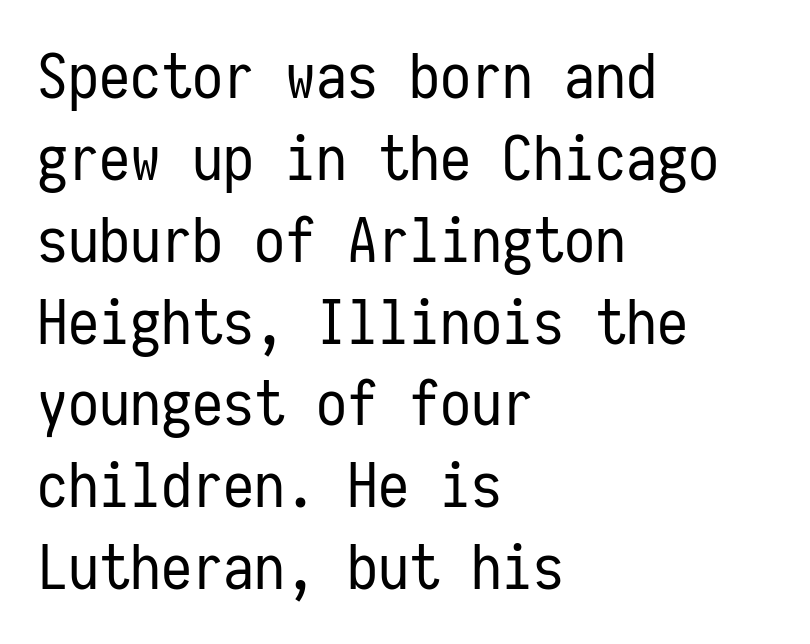
Q: Is the text bold? A: No.
Q: Is the text italic (slanted)? A: No, it is upright.
Q: Is the typeface a serif or a sans-serif typeface? A: Sans-serif.
Q: Is the text underlined? A: No.
Q: How is the paragraph aligned? A: Left-aligned.
Q: Is the spacing between letters normal or unusually wide? A: Normal.
Q: Is the spacing between lines tight, normal or loose? A: Normal.
Q: Width (condensed, normal, or wide)? A: Condensed.
Q: Stroke contrast? A: Low.
Q: x-height? A: Medium.
Q: Monospaced? A: Yes.
